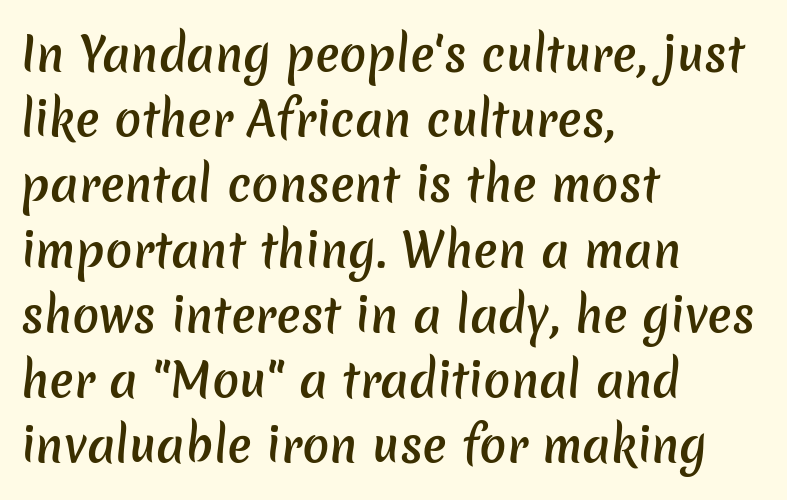
The image shows 45 px semibold sans-serif type; set left-aligned, normal line spacing (1.45x), normal letter spacing, not underlined; low stroke contrast and a medium x-height.
